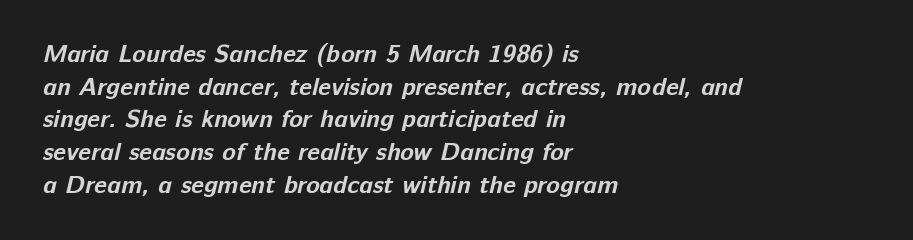
Q: Is the text bold? A: Yes.
Q: Is the text underlined? A: No.
Q: How is the paragraph aligned? A: Left-aligned.
Q: Is the spacing between letters normal or unusually wide? A: Normal.
Q: Is the spacing between lines tight, normal or loose? A: Normal.
